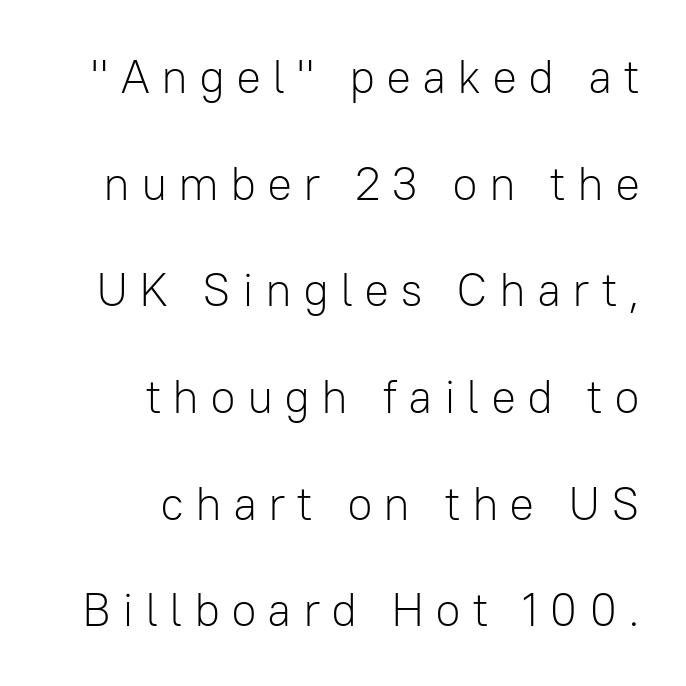
{"serif": "no", "italic": "no", "bold": "no", "weight": "light", "width": "normal", "stroke_contrast": "low", "x_height": "medium", "monospaced": "no", "underline": "no", "align": "right", "line_spacing": "loose", "line_spacing_ratio": 2.27, "letter_spacing": "wide", "letter_spacing_em": 0.23, "glyph_px": 47}
